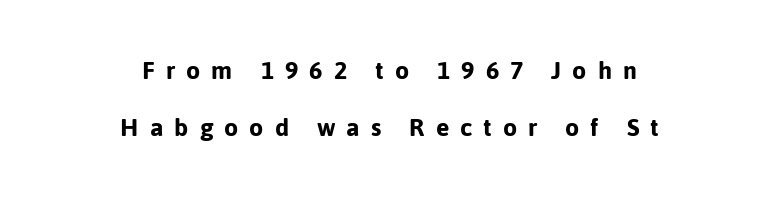
{"italic": "no", "bold": "yes", "underline": "no", "align": "center", "line_spacing": "loose", "line_spacing_ratio": 2.27, "letter_spacing": "wide", "letter_spacing_em": 0.44, "glyph_px": 25}
